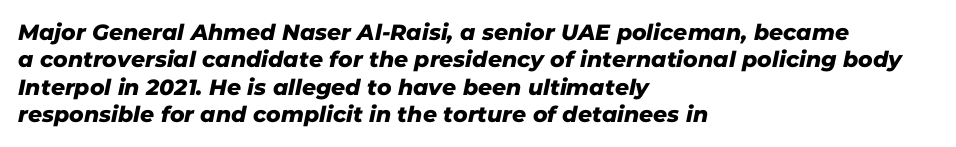
Observe the ordinary spacing: letters are neighbours, not strangers. The lines in this sample share a left origin and differ only in where they stop. Unmarked baselines from the first word to the last. These lines sit exactly where default settings would place them.
